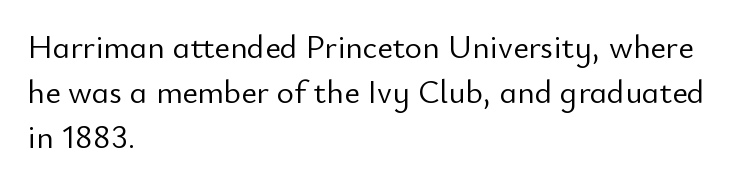
Q: Is the text bold? A: No.
Q: Is the text italic (slanted)? A: No, it is upright.
Q: Is the typeface a serif or a sans-serif typeface? A: Sans-serif.
Q: Is the text underlined? A: No.
Q: How is the paragraph aligned? A: Left-aligned.
Q: Is the spacing between letters normal or unusually wide? A: Normal.
Q: Is the spacing between lines tight, normal or loose? A: Normal.
Q: Width (condensed, normal, or wide)? A: Normal.
Q: Stroke contrast? A: Low.
Q: x-height? A: Small.
Q: Monospaced? A: No.
